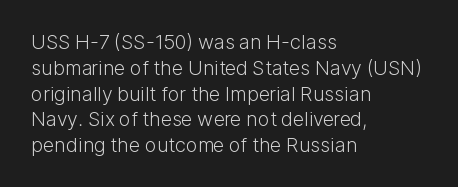
{"italic": "no", "bold": "no", "underline": "no", "align": "left", "line_spacing": "normal", "line_spacing_ratio": 1.29, "letter_spacing": "normal", "letter_spacing_em": 0.0, "glyph_px": 20}
